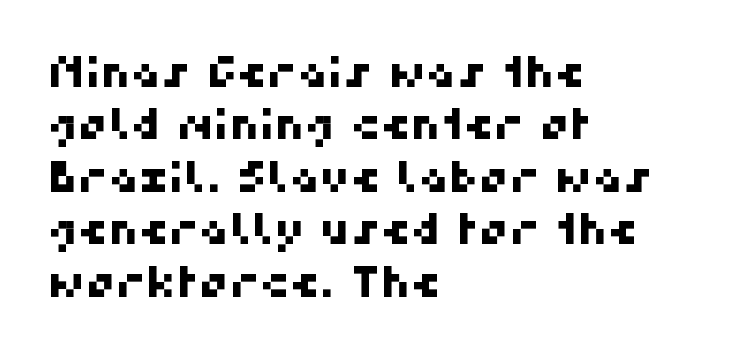
{"serif": "no", "width": "normal", "stroke_contrast": "high", "x_height": "medium", "monospaced": "no", "underline": "no", "align": "left", "line_spacing": "normal", "line_spacing_ratio": 1.25, "letter_spacing": "normal", "letter_spacing_em": 0.0, "glyph_px": 42}
